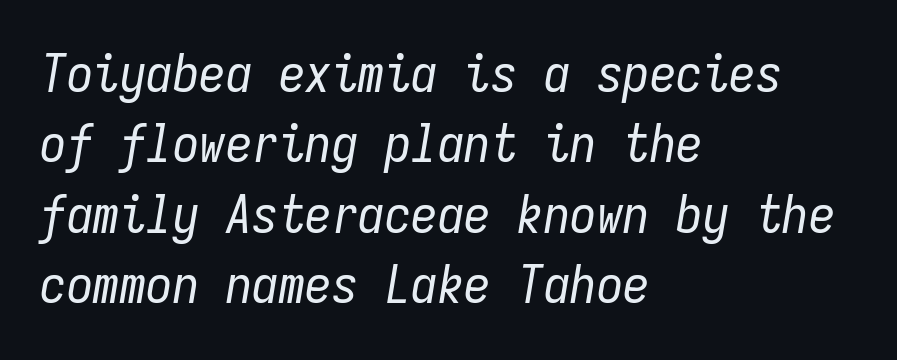
Q: Is the text bold? A: No.
Q: Is the text italic (slanted)? A: Yes, it leans right by about 9 degrees.
Q: Is the text underlined? A: No.
Q: How is the paragraph aligned? A: Left-aligned.
Q: Is the spacing between letters normal or unusually wide? A: Normal.
Q: Is the spacing between lines tight, normal or loose? A: Normal.
Q: Width (condensed, normal, or wide)? A: Condensed.
Q: Stroke contrast? A: Low.
Q: x-height? A: Medium.
Q: Monospaced? A: Yes.
